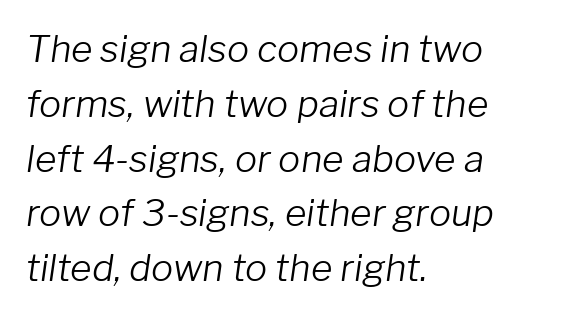
{"italic": "yes", "lean": "right", "slant_degrees": 8, "bold": "no", "weight": "light", "width": "normal", "stroke_contrast": "low", "x_height": "medium", "monospaced": "no", "underline": "no", "align": "left", "line_spacing": "normal", "line_spacing_ratio": 1.48, "letter_spacing": "normal", "letter_spacing_em": 0.0, "glyph_px": 37}
